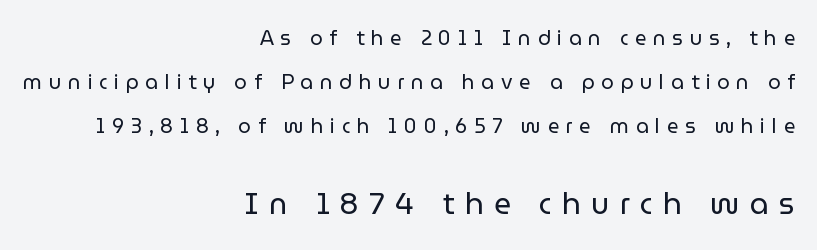
The image shows 30 px regular-weight sans-serif type, upright; set right-aligned, loose line spacing (2.21x), unusually wide letter spacing (+0.34 em), not underlined; the second (bottom) block is 1.5x larger; low stroke contrast and a medium x-height.
